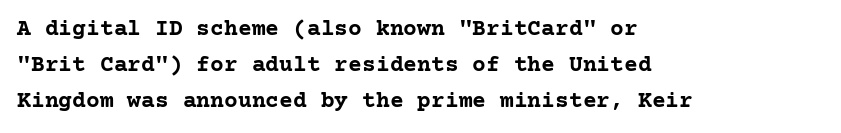
Q: Is the text bold? A: Yes.
Q: Is the text italic (slanted)? A: No, it is upright.
Q: Is the text underlined? A: No.
Q: How is the paragraph aligned? A: Left-aligned.
Q: Is the spacing between letters normal or unusually wide? A: Normal.
Q: Is the spacing between lines tight, normal or loose? A: Normal.
